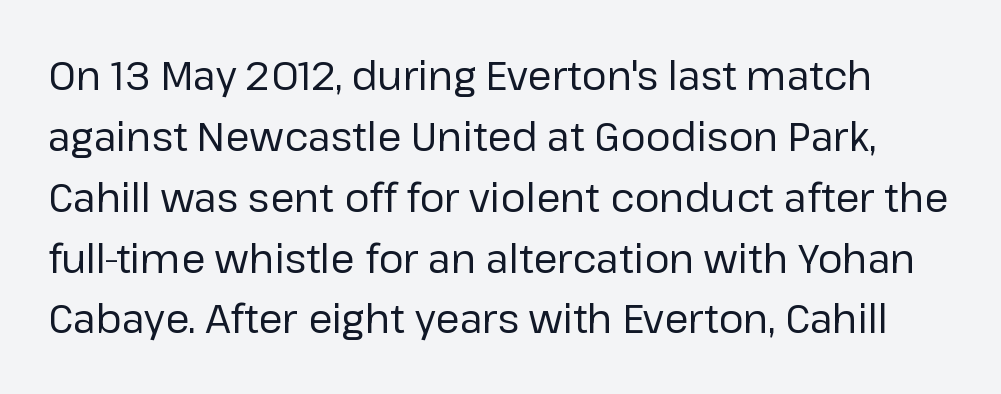
Q: Is the text bold? A: No.
Q: Is the text italic (slanted)? A: No, it is upright.
Q: Is the typeface a serif or a sans-serif typeface? A: Sans-serif.
Q: Is the text underlined? A: No.
Q: Is the spacing between letters normal or unusually wide? A: Normal.
Q: Is the spacing between lines tight, normal or loose? A: Normal.
Q: Width (condensed, normal, or wide)? A: Normal.
Q: Stroke contrast? A: Low.
Q: x-height? A: Medium.
Q: Monospaced? A: No.
